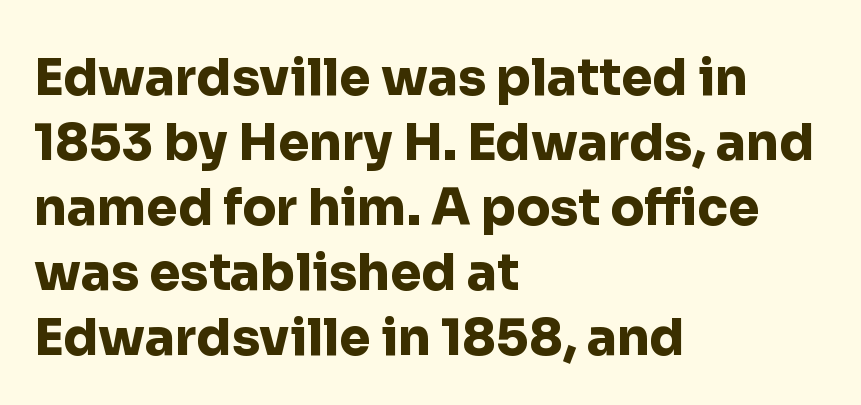
{"serif": "no", "italic": "no", "bold": "yes", "weight": "heavy", "width": "normal", "stroke_contrast": "low", "x_height": "medium", "monospaced": "no", "underline": "no", "align": "left", "line_spacing": "normal", "line_spacing_ratio": 1.3, "letter_spacing": "normal", "letter_spacing_em": 0.0, "glyph_px": 50}
